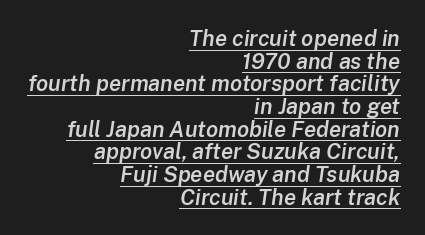
Each line ends at the same right margin while the left side varies. The characters look somewhat weighty, a semibold short of true bold. No extra tracking has been applied to these lines. The lettering tilts uniformly, giving the passage an italic look.
